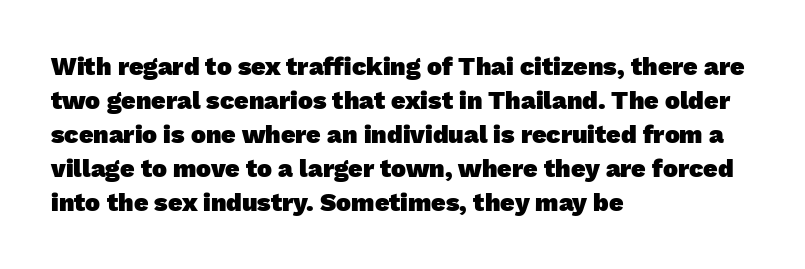
Q: Is the text bold? A: Yes.
Q: Is the text underlined? A: No.
Q: How is the paragraph aligned? A: Left-aligned.
Q: Is the spacing between letters normal or unusually wide? A: Normal.
Q: Is the spacing between lines tight, normal or loose? A: Normal.
